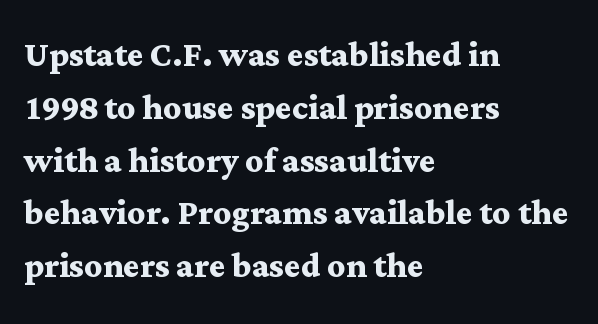
{"serif": "yes", "italic": "no", "bold": "yes", "weight": "semibold", "width": "wide", "stroke_contrast": "medium", "x_height": "medium", "monospaced": "no", "underline": "no", "align": "left", "line_spacing_ratio": 1.2, "letter_spacing": "normal", "letter_spacing_em": 0.0, "glyph_px": 44}
